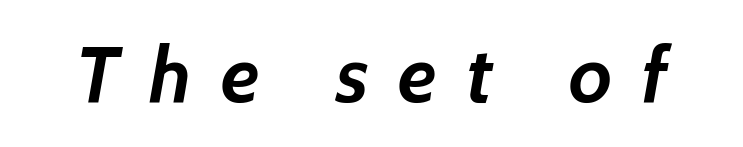
You can tell from the bare stems that sans-serif type was used. Each word looks stretched out because of the extra space between its letters. A typesetter would call this proportional, since set widths differ per character. How heavy is the stroke? Heavy — this is a bold. Just letters on the line, the space beneath them empty.
